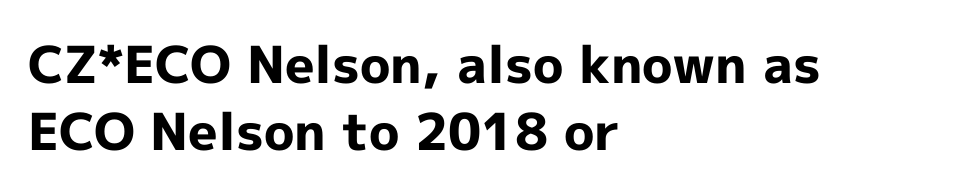
Summary of weight: heavy, a full bold. Character widths vary here, with narrow letters taking less room than wide ones. These lines are set flush left with a ragged right edge. Does the leading feel generous? No, just average. Nobody drew a line under any word here.
